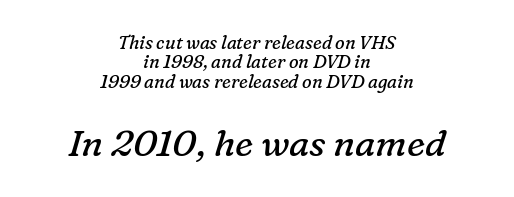
Q: Is the text bold? A: No.
Q: Is the text italic (slanted)? A: Yes, it leans right by about 16 degrees.
Q: Is the typeface a serif or a sans-serif typeface? A: Serif.
Q: Is the text underlined? A: No.
Q: How is the paragraph aligned? A: Centered.
Q: Is the spacing between letters normal or unusually wide? A: Normal.
Q: Is the spacing between lines tight, normal or loose? A: Tight.
Q: Which block of text is set in a larger size, the first (top) or the second (bottom)? A: The second (bottom) one.
Q: Width (condensed, normal, or wide)? A: Normal.
Q: Stroke contrast? A: Low.
Q: x-height? A: Medium.
Q: Monospaced? A: No.
